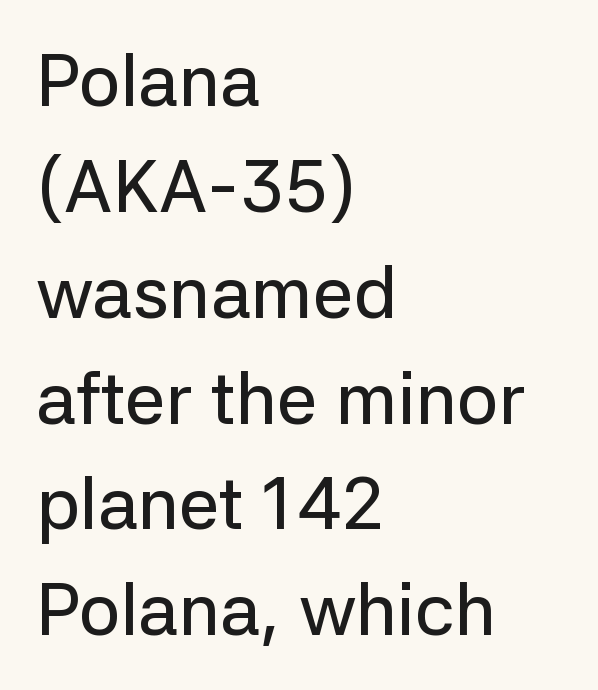
No word sits above an underline. Nobody touched the tracking dial on this one. Is the block centered? No — it sits flush against the left margin. Serifs: no, the terminals of the letterforms are clean. The letters advance in unequal steps, a hallmark of proportional type. If you drew a line through each stem, it would be perfectly vertical.
